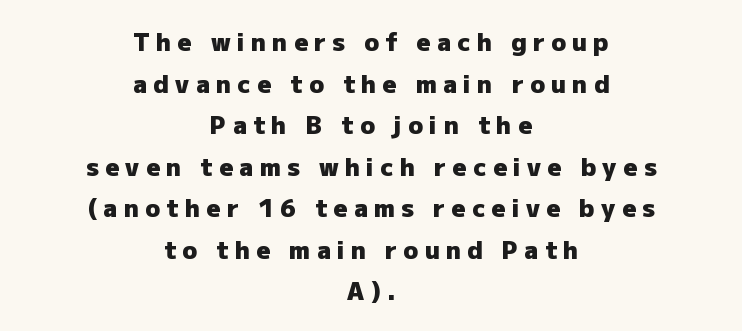
The image shows 24 px bold type, upright; set centered, line spacing 1.73x, unusually wide letter spacing (+0.27 em), not underlined.
